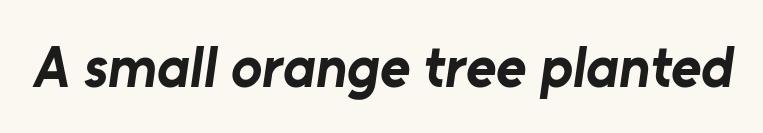
{"serif": "no", "bold": "yes", "weight": "bold", "width": "normal", "stroke_contrast": "low", "x_height": "medium", "monospaced": "no", "underline": "no", "letter_spacing": "normal", "letter_spacing_em": 0.0, "glyph_px": 58}
